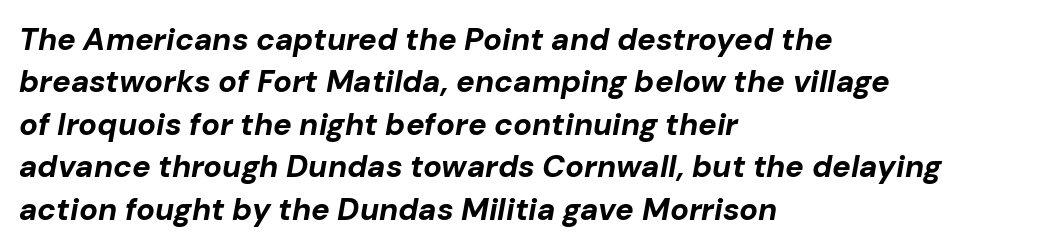
The image shows 31 px bold type, italic (leaning right); set left-aligned, normal line spacing (1.37x), normal letter spacing, not underlined; low stroke contrast and a medium x-height.
